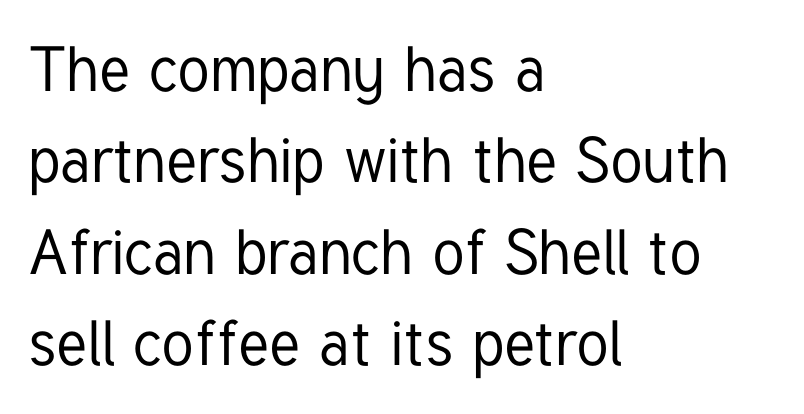
The image shows 63 px condensed sans-serif type, upright; set left-aligned, normal line spacing (1.45x), normal letter spacing, not underlined; low stroke contrast and a medium x-height.
